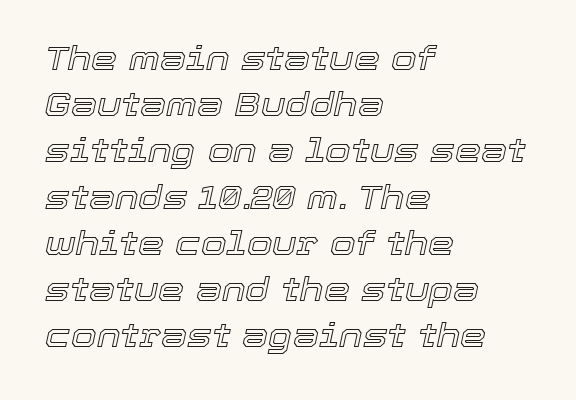
This rendering uses left alignment, leaving the right contour irregular. If you measured baseline to baseline, you'd find a middling distance. Only glyphs here, with clear space below each row. Looks like regular typesetting: each glyph gets only the width it needs. Short note: letters normally spaced. Compared with ordinary roman type, these characters are visibly tilted.
